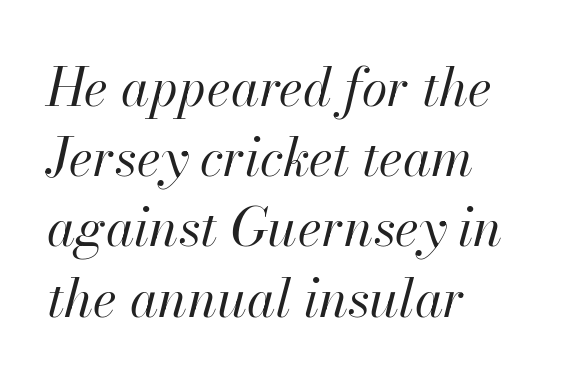
{"italic": "yes", "lean": "right", "slant_degrees": 13, "bold": "no", "weight": "regular", "width": "normal", "stroke_contrast": "high", "x_height": "small", "monospaced": "no", "underline": "no", "align": "left", "line_spacing": "normal", "line_spacing_ratio": 1.35, "letter_spacing": "normal", "letter_spacing_em": 0.0, "glyph_px": 52}
